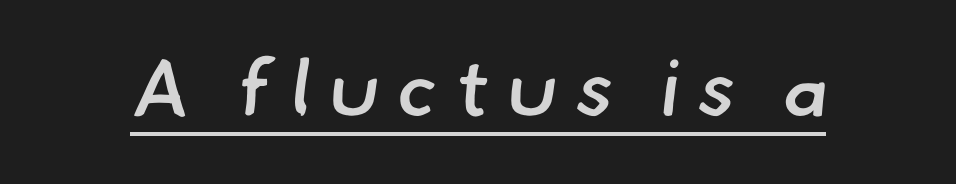
The image shows 79 px semibold sans-serif type; set unusually wide letter spacing (+0.22 em), underlined; low stroke contrast and a small x-height.
